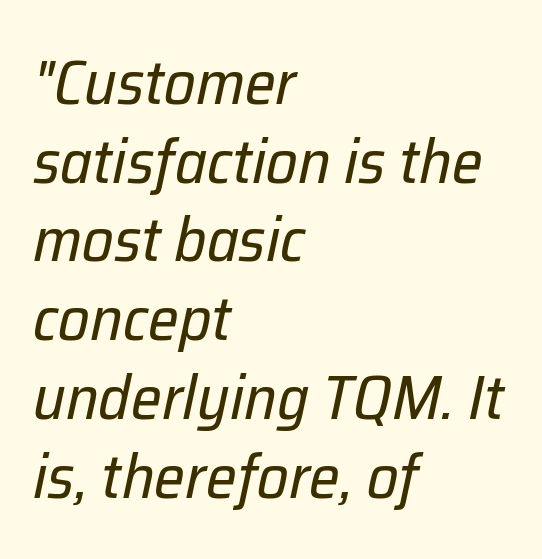
The image shows 62 px regular-weight type, italic (leaning right); set left-aligned, normal line spacing (1.27x), normal letter spacing, not underlined; low stroke contrast and a medium x-height.
